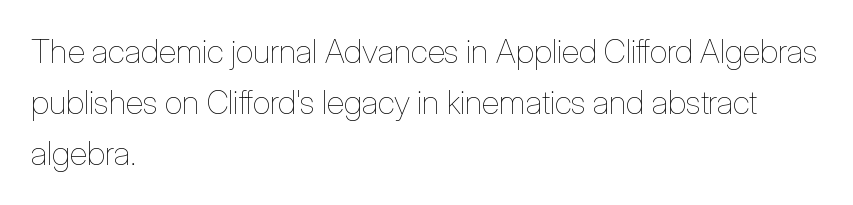
{"italic": "no", "bold": "no", "weight": "thin", "width": "condensed", "stroke_contrast": "low", "x_height": "medium", "monospaced": "no", "underline": "no", "align": "left", "line_spacing": "normal", "line_spacing_ratio": 1.55, "letter_spacing": "normal", "letter_spacing_em": 0.0, "glyph_px": 33}
